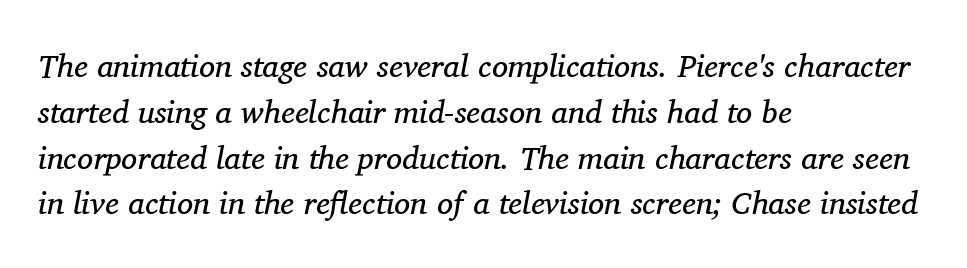
The image shows 32 px regular-weight serif type, italic (leaning right); set left-aligned, normal line spacing (1.43x), normal letter spacing, not underlined; medium stroke contrast and a medium x-height.
